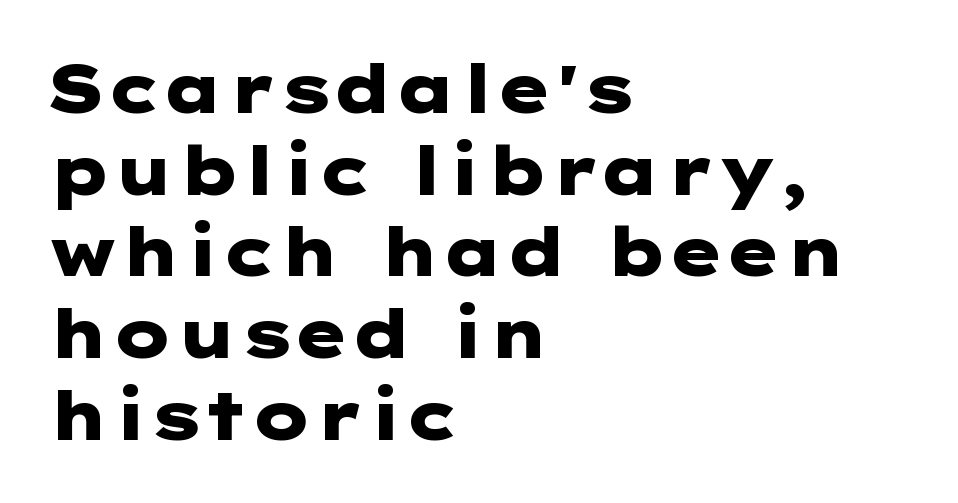
Q: Is the text bold? A: Yes.
Q: Is the text italic (slanted)? A: No, it is upright.
Q: Is the typeface a serif or a sans-serif typeface? A: Sans-serif.
Q: Is the text underlined? A: No.
Q: How is the paragraph aligned? A: Left-aligned.
Q: Is the spacing between letters normal or unusually wide? A: Normal.
Q: Width (condensed, normal, or wide)? A: Wide.
Q: Stroke contrast? A: Low.
Q: x-height? A: Medium.
